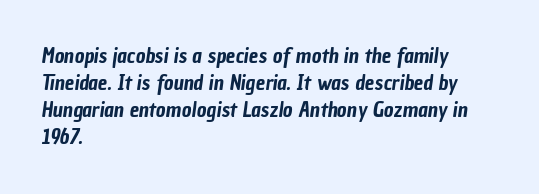
A normal amount of white space separates one row of letters from the next. Compared with typical body copy, the letter spacing here is the same. The space beneath each line is pristine and unruled. The lines in this sample share a left origin and differ only in where they stop.
